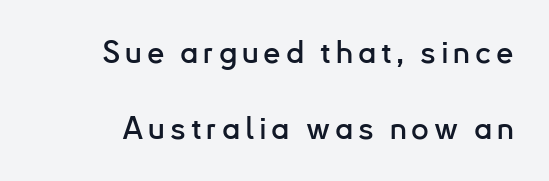
Q: Is the text italic (slanted)? A: No, it is upright.
Q: Is the typeface a serif or a sans-serif typeface? A: Sans-serif.
Q: Is the text underlined? A: No.
Q: Is the spacing between lines tight, normal or loose? A: Loose.
Q: Width (condensed, normal, or wide)? A: Normal.
Q: Stroke contrast? A: Low.
Q: x-height? A: Small.
Q: Monospaced? A: No.
